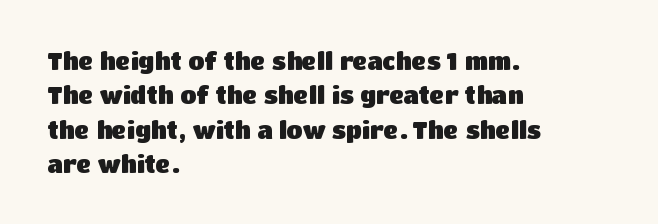
The space directly below the letters is spotless. Interline gaps are of average width in this sample. Ascenders rise straight up at ninety degrees. The rendering anchors every line to the left-hand side. The horizontal fit of the characters is conventional and even. The sample has been set heavy, in full bold.
